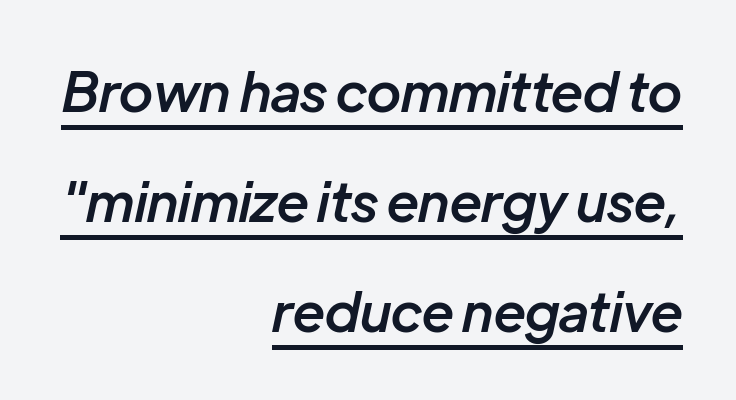
{"italic": "yes", "lean": "right", "slant_degrees": 12, "bold": "semi", "weight": "semibold", "width": "normal", "stroke_contrast": "low", "x_height": "medium", "monospaced": "no", "underline": "yes", "align": "right", "line_spacing": "loose", "line_spacing_ratio": 2.04, "letter_spacing": "normal", "letter_spacing_em": 0.0, "glyph_px": 54}
